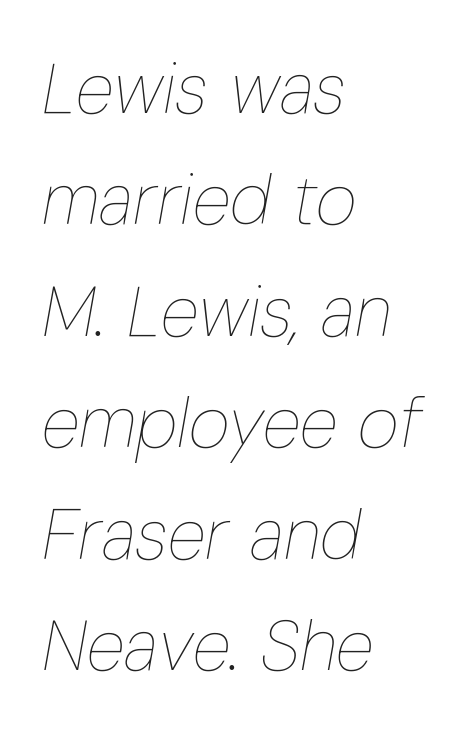
Q: Is the text bold? A: No.
Q: Is the text italic (slanted)? A: Yes, it leans right by about 10 degrees.
Q: Is the text underlined? A: No.
Q: How is the paragraph aligned? A: Left-aligned.
Q: Is the spacing between letters normal or unusually wide? A: Normal.
Q: Is the spacing between lines tight, normal or loose? A: Normal.
Q: Width (condensed, normal, or wide)? A: Condensed.
Q: Stroke contrast? A: Low.
Q: x-height? A: Medium.
Q: Monospaced? A: No.
